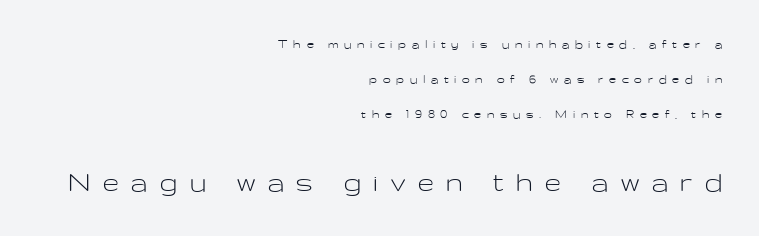
{"serif": "no", "italic": "no", "bold": "no", "weight": "light", "width": "wide", "stroke_contrast": "low", "x_height": "medium", "monospaced": "no", "underline": "no", "align": "right", "line_spacing": "loose", "line_spacing_ratio": 2.5, "letter_spacing": "wide", "letter_spacing_em": 0.41, "larger_block": "second", "size_ratio": 2.21, "glyph_px": 31}
